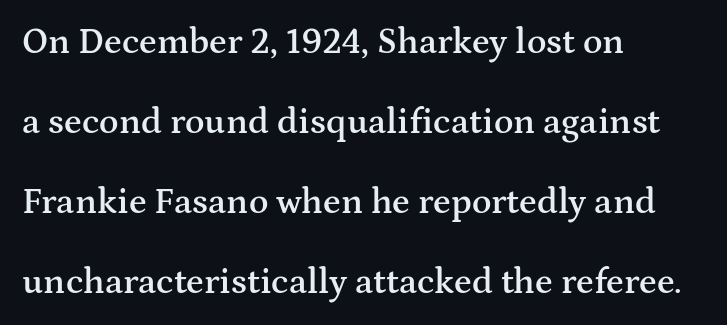
The image shows 36 px semibold, wide serif type, upright; set left-aligned, loose line spacing (2.22x), normal letter spacing, not underlined; medium stroke contrast and a medium x-height.
